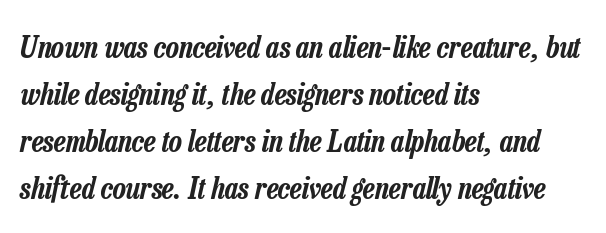
{"italic": "yes", "lean": "right", "slant_degrees": 13, "width": "condensed", "stroke_contrast": "low", "x_height": "medium", "monospaced": "no", "underline": "no", "align": "left", "line_spacing": "normal", "line_spacing_ratio": 1.57, "letter_spacing": "normal", "letter_spacing_em": 0.0, "glyph_px": 30}
